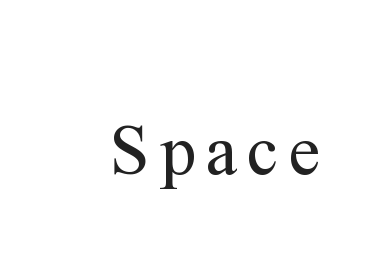
A clean baseline with only descenders dipping below it. A quiet, ordinary-to-light weight characterises the typeface. Is there any slant? The stems are plumb. Is this a fixed-width face? No — the glyphs have proportional, varying widths.
